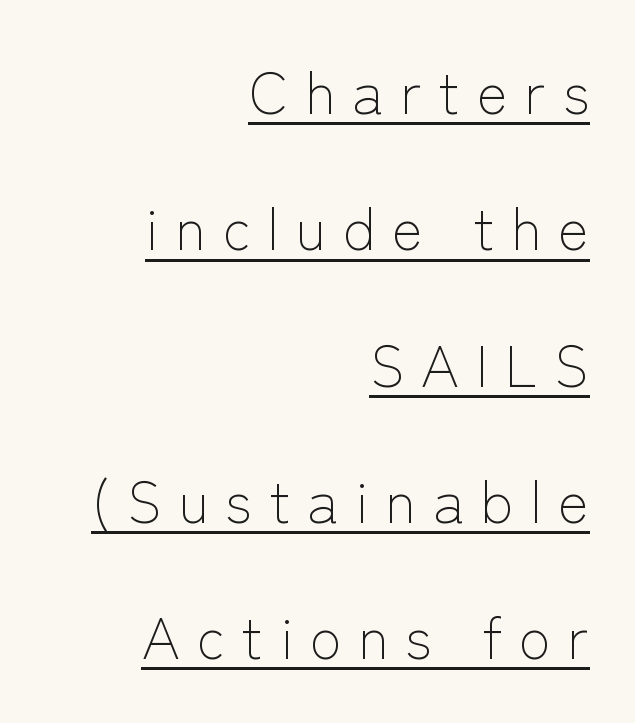
The image shows 58 px light sans-serif type, upright; set right-aligned, loose line spacing (2.35x), unusually wide letter spacing (+0.29 em), underlined; low stroke contrast and a medium x-height.
